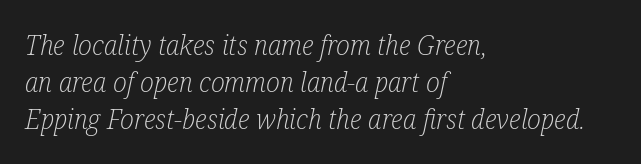
Caption: multi-line text, flush left, ragged right. The specimen omits any rule beneath the text block's lines. A normal amount of white space separates one row of letters from the next. The letters carry serifs — small finishing strokes at the ends of their stems.
